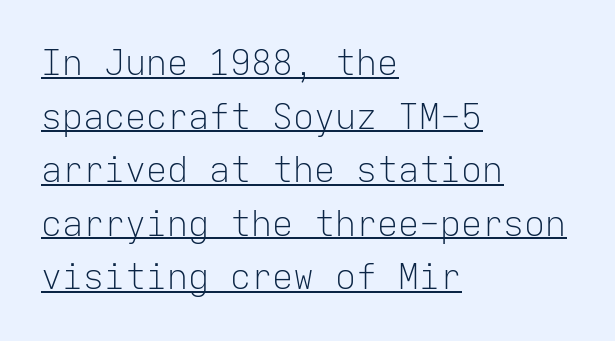
Has an underline been added? It has. You could call the tracking neutral — neither tight nor loose. Rendered with straight, roman letterforms. The font sits on the lighter half of the weight spectrum, regular included.
